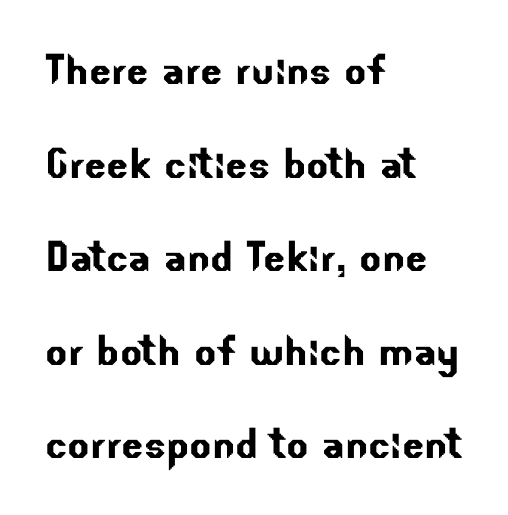
Q: Is the typeface a serif or a sans-serif typeface? A: Sans-serif.
Q: Is the text underlined? A: No.
Q: How is the paragraph aligned? A: Left-aligned.
Q: Is the spacing between letters normal or unusually wide? A: Normal.
Q: Width (condensed, normal, or wide)? A: Normal.
Q: Stroke contrast? A: Low.
Q: x-height? A: Small.
Q: Monospaced? A: No.
